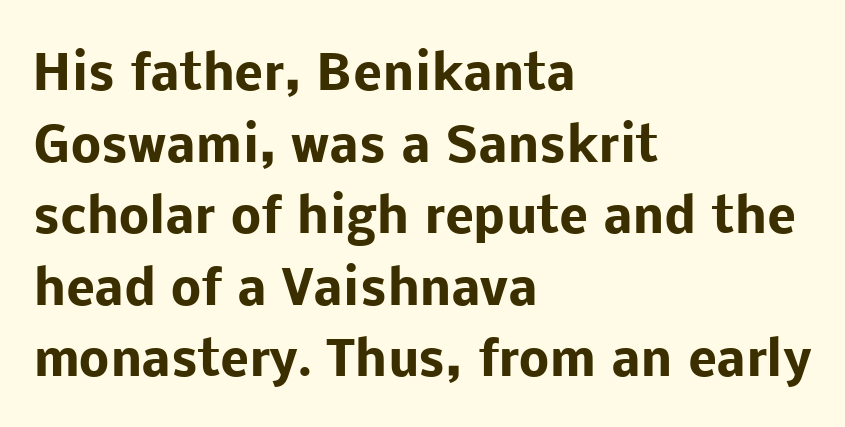
{"serif": "no", "italic": "no", "bold": "yes", "weight": "heavy", "width": "normal", "stroke_contrast": "low", "x_height": "medium", "monospaced": "no", "underline": "no", "align": "left", "line_spacing": "normal", "line_spacing_ratio": 1.49, "letter_spacing": "normal", "letter_spacing_em": 0.0, "glyph_px": 48}
